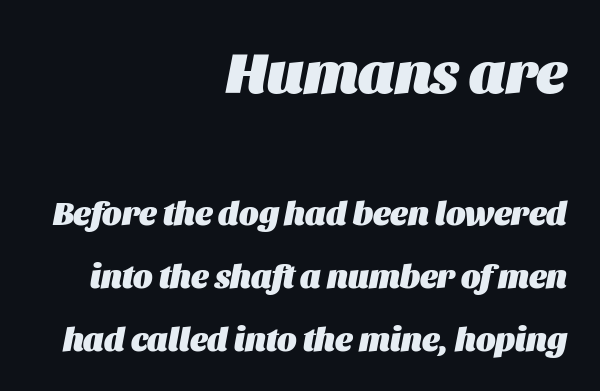
{"italic": "yes", "lean": "right", "slant_degrees": 11, "bold": "yes", "weight": "heavy", "width": "normal", "stroke_contrast": "medium", "x_height": "large", "monospaced": "no", "underline": "no", "align": "right", "line_spacing": "loose", "line_spacing_ratio": 1.92, "letter_spacing": "normal", "letter_spacing_em": 0.0, "larger_block": "first", "size_ratio": 1.76, "glyph_px": 58}
